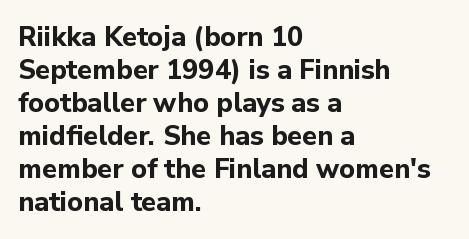
Words float on clear page, feet unadorned. Does the lettering tilt? It doesn't — this is upright. Visually the block forms a straight wall on the left and a jagged coastline on the right. These words are printed bold, with thick strokes throughout. Characters follow at the spacing the type designer built in.
